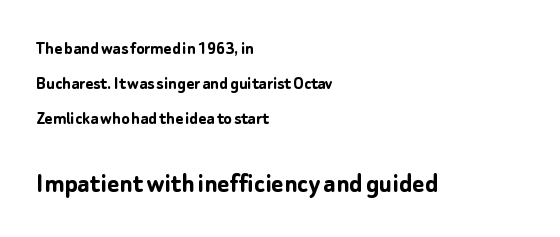
{"serif": "no", "italic": "no", "bold": "yes", "weight": "semibold", "width": "normal", "stroke_contrast": "low", "x_height": "medium", "monospaced": "no", "underline": "no", "align": "left", "line_spacing_ratio": 1.85, "letter_spacing": "normal", "letter_spacing_em": 0.0, "larger_block": "second", "size_ratio": 1.53, "glyph_px": 29}
